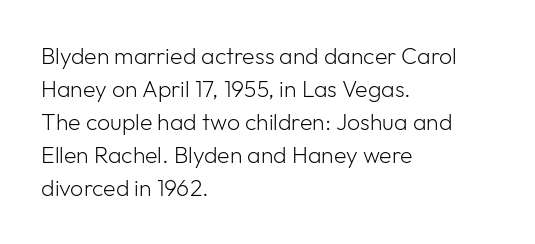
The image shows 23 px text type, upright; set left-aligned, normal line spacing (1.44x), normal letter spacing, not underlined.
